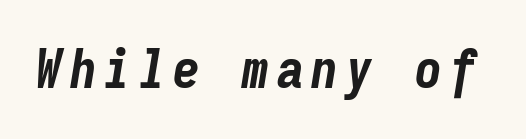
{"italic": "yes", "lean": "right", "slant_degrees": 9, "bold": "yes", "weight": "bold", "width": "condensed", "stroke_contrast": "low", "x_height": "medium", "monospaced": "yes", "underline": "no", "glyph_px": 54}
